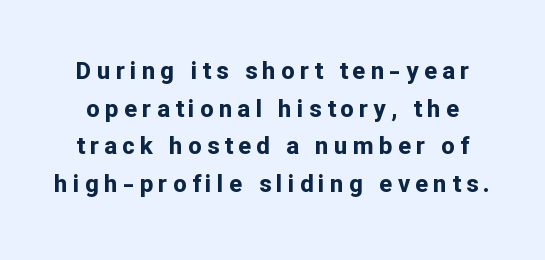
Q: Is the text bold? A: Yes.
Q: Is the text italic (slanted)? A: No, it is upright.
Q: Is the text underlined? A: No.
Q: Is the spacing between letters normal or unusually wide? A: Unusually wide.
Q: Is the spacing between lines tight, normal or loose? A: Normal.
